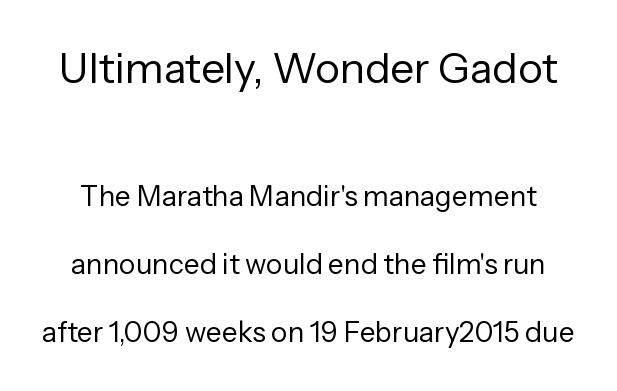
Q: Is the text bold? A: No.
Q: Is the text italic (slanted)? A: No, it is upright.
Q: Is the typeface a serif or a sans-serif typeface? A: Sans-serif.
Q: Is the text underlined? A: No.
Q: Is the spacing between letters normal or unusually wide? A: Normal.
Q: Is the spacing between lines tight, normal or loose? A: Loose.
Q: Which block of text is set in a larger size, the first (top) or the second (bottom)? A: The first (top) one.
Q: Width (condensed, normal, or wide)? A: Normal.
Q: Stroke contrast? A: Low.
Q: x-height? A: Medium.
Q: Monospaced? A: No.
